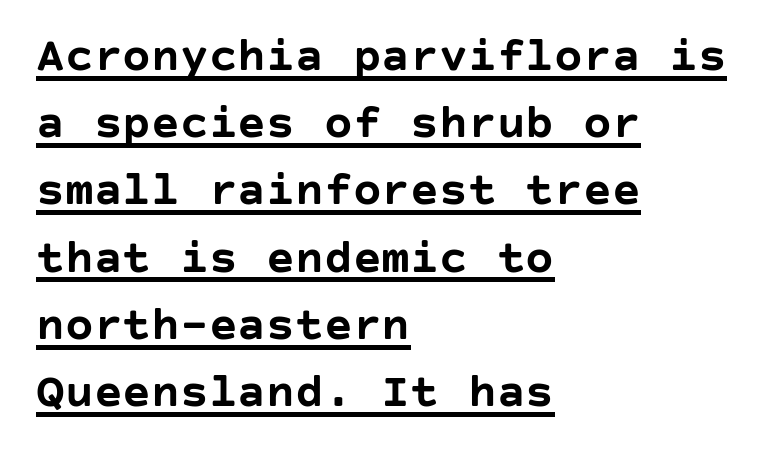
Typographic density is high because the face is bold. The lettering holds an erect, upright posture throughout. This rendering uses left alignment, leaving the right contour irregular. Check where the strokes stop: nothing finishes them off — pure sans. This is underlined copy, the kind a proofreader might mark for attention.
